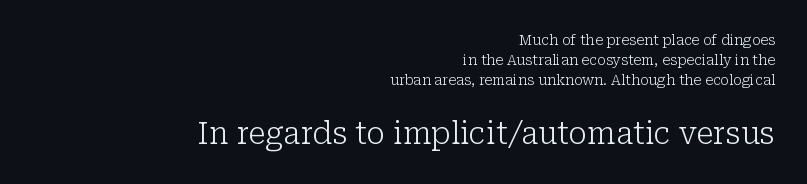
{"serif": "yes", "italic": "no", "bold": "no", "weight": "light", "width": "normal", "stroke_contrast": "low", "x_height": "medium", "monospaced": "no", "underline": "no", "align": "right", "line_spacing": "normal", "line_spacing_ratio": 1.42, "letter_spacing": "normal", "letter_spacing_em": 0.0, "larger_block": "second", "size_ratio": 2.14, "glyph_px": 30}
